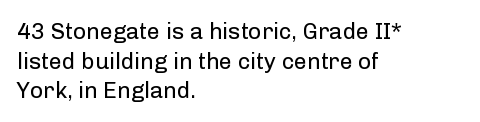
Q: Is the text bold? A: No.
Q: Is the text italic (slanted)? A: No, it is upright.
Q: Is the text underlined? A: No.
Q: How is the paragraph aligned? A: Left-aligned.
Q: Is the spacing between letters normal or unusually wide? A: Normal.
Q: Is the spacing between lines tight, normal or loose? A: Normal.
